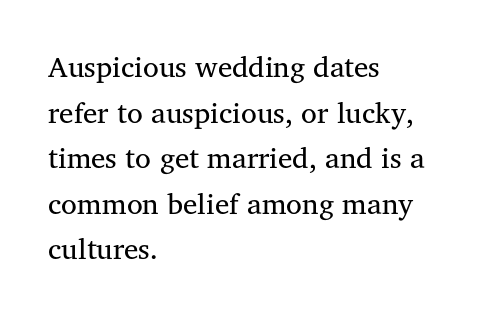
Q: Is the text bold? A: No.
Q: Is the text italic (slanted)? A: No, it is upright.
Q: Is the typeface a serif or a sans-serif typeface? A: Serif.
Q: Is the text underlined? A: No.
Q: How is the paragraph aligned? A: Left-aligned.
Q: Is the spacing between letters normal or unusually wide? A: Normal.
Q: Is the spacing between lines tight, normal or loose? A: Normal.
Q: Width (condensed, normal, or wide)? A: Normal.
Q: Stroke contrast? A: Medium.
Q: x-height? A: Medium.
Q: Monospaced? A: No.
